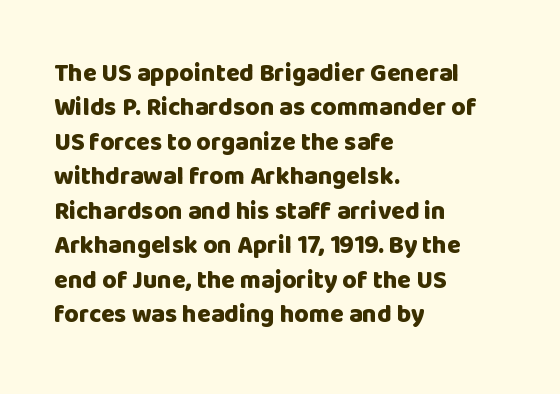
Plain, unruled lines of type. Italic: no, the glyphs are upright roman. The face used here has the dense, thick strokes of a bold. Compared with typical paragraphs, the rows here are spaced about the same. The paragraph has a hard left edge and a soft right edge. Here the glyphs are tracked normally, forming tight word shapes.
